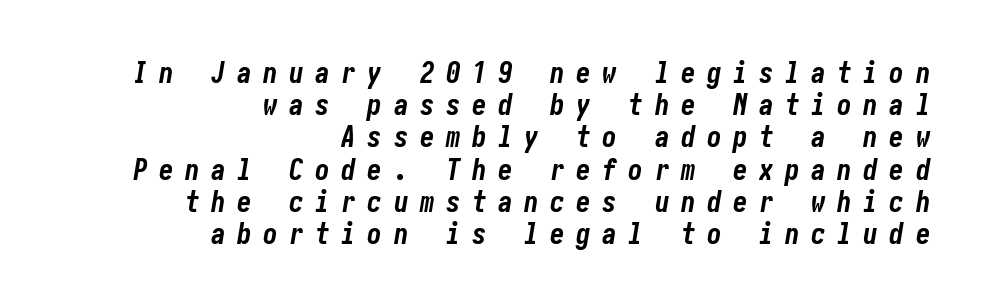
Words float on clear page, feet unadorned. Emphasis-style slanted type is in use. Stroke thickness is high; the sample reads as a true bold. The passage is arranged like a letterhead date or caption credit — flush right. Notice how descenders almost collide with the ascenders below — that's tight leading.
